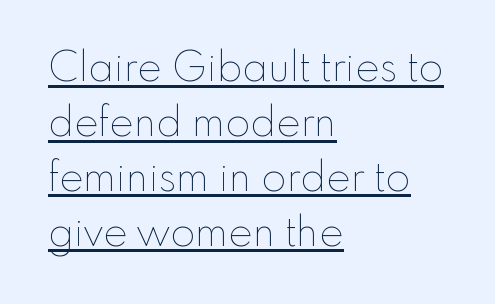
Q: Is the text bold? A: No.
Q: Is the text italic (slanted)? A: No, it is upright.
Q: Is the text underlined? A: Yes.
Q: How is the paragraph aligned? A: Left-aligned.
Q: Is the spacing between letters normal or unusually wide? A: Normal.
Q: Is the spacing between lines tight, normal or loose? A: Normal.
Q: Width (condensed, normal, or wide)? A: Normal.
Q: Stroke contrast? A: Low.
Q: x-height? A: Small.
Q: Monospaced? A: No.
